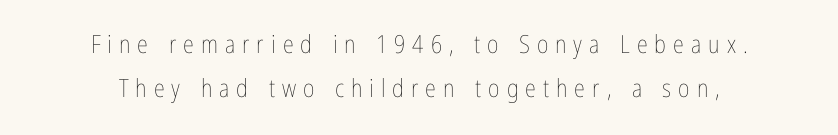
Q: Is the text bold? A: No.
Q: Is the text italic (slanted)? A: No, it is upright.
Q: Is the text underlined? A: No.
Q: How is the paragraph aligned? A: Centered.
Q: Is the spacing between letters normal or unusually wide? A: Unusually wide.
